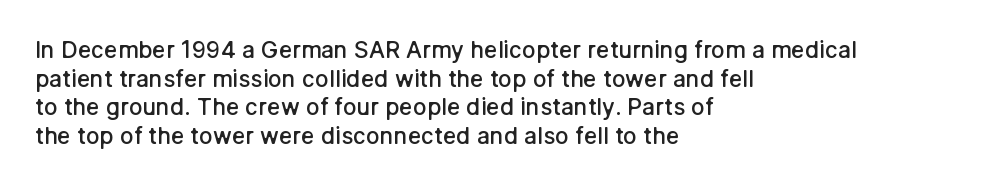
{"italic": "no", "bold": "semi", "underline": "no", "align": "left", "line_spacing_ratio": 1.24, "letter_spacing": "normal", "letter_spacing_em": 0.0, "glyph_px": 23}
